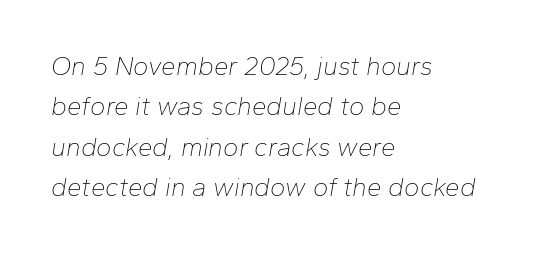
{"italic": "yes", "lean": "right", "slant_degrees": 10, "bold": "no", "underline": "no", "align": "left", "line_spacing": "normal", "line_spacing_ratio": 1.55, "letter_spacing": "normal", "letter_spacing_em": 0.0, "glyph_px": 26}
